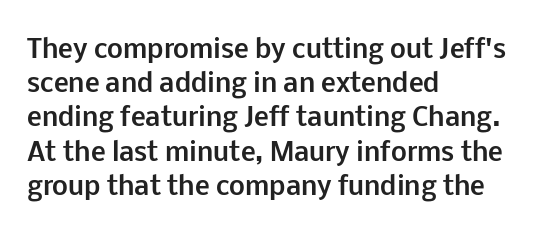
Q: Is the text bold? A: Yes.
Q: Is the text italic (slanted)? A: No, it is upright.
Q: Is the text underlined? A: No.
Q: How is the paragraph aligned? A: Left-aligned.
Q: Is the spacing between letters normal or unusually wide? A: Normal.
Q: Is the spacing between lines tight, normal or loose? A: Normal.
